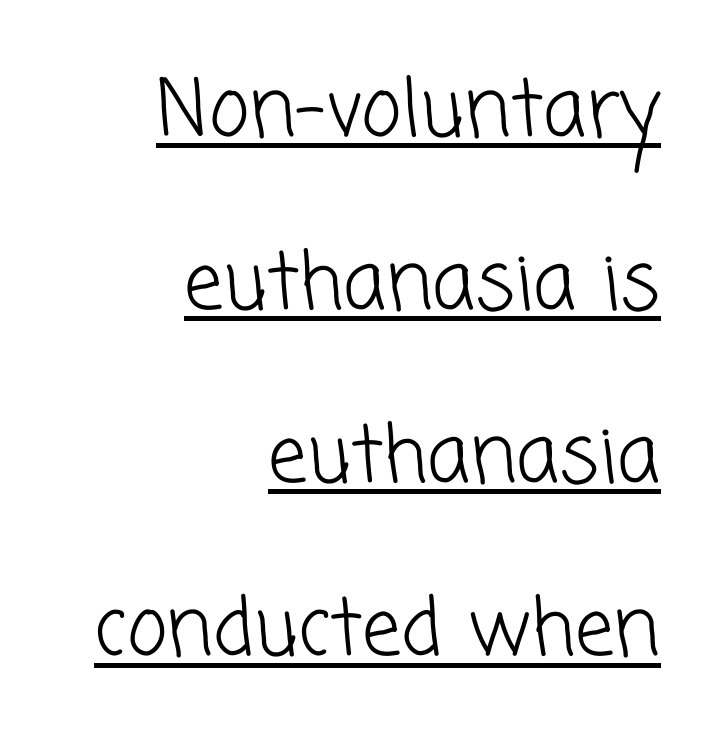
The image shows 78 px light sans-serif type; set right-aligned, loose line spacing (2.22x), normal letter spacing, underlined; low stroke contrast and a medium x-height.
